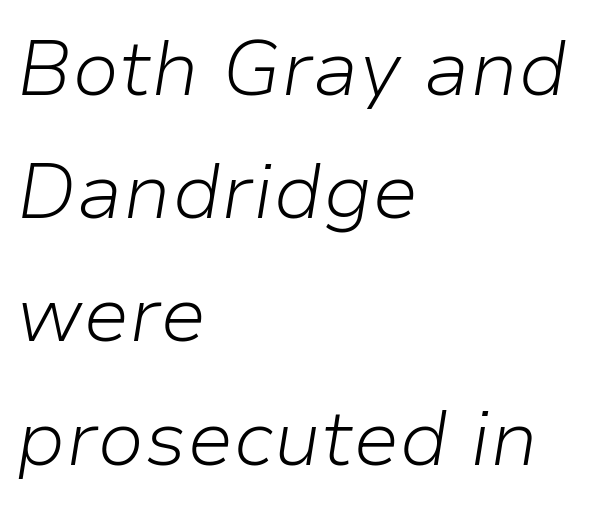
Here the designer chose a conventional face with non-uniform glyph widths. The passage shown is not underscored anywhere. Emphasis-style slanted type is in use. Is the block centered? No — it sits flush against the left margin.
